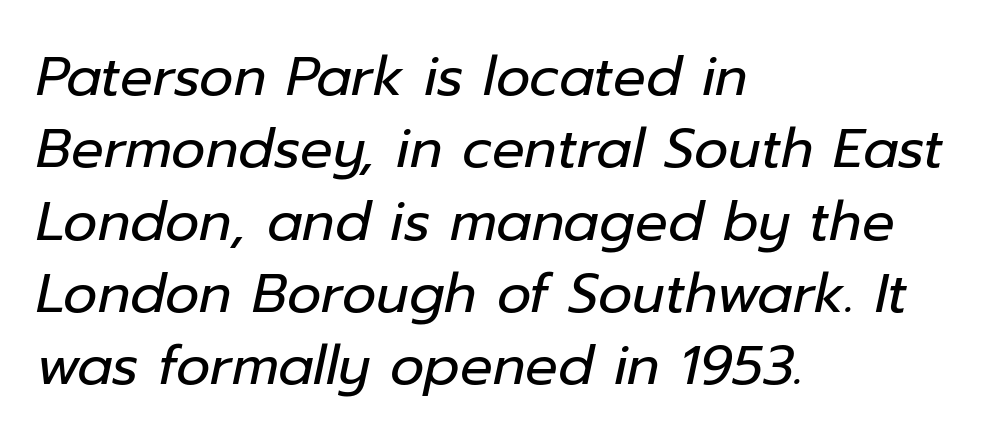
Does the copy run flush right? No — it runs flush left. No heavy texture on the line: the type isn't bold. Rendered with sloped, italic letterforms. Horizontal bands of white between lines are of average thickness.
